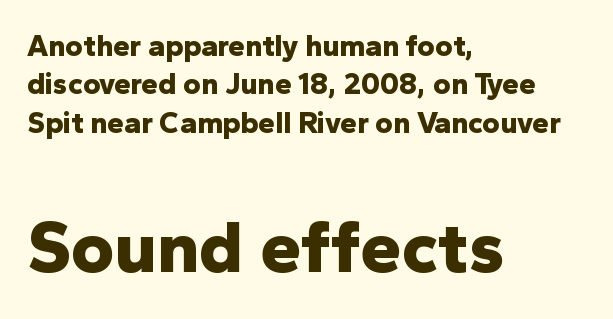
Q: Is the text bold? A: Yes.
Q: Is the text italic (slanted)? A: No, it is upright.
Q: Is the typeface a serif or a sans-serif typeface? A: Sans-serif.
Q: Is the text underlined? A: No.
Q: How is the paragraph aligned? A: Left-aligned.
Q: Is the spacing between letters normal or unusually wide? A: Normal.
Q: Is the spacing between lines tight, normal or loose? A: Normal.
Q: Which block of text is set in a larger size, the first (top) or the second (bottom)? A: The second (bottom) one.
Q: Width (condensed, normal, or wide)? A: Normal.
Q: Stroke contrast? A: Low.
Q: x-height? A: Medium.
Q: Monospaced? A: No.
